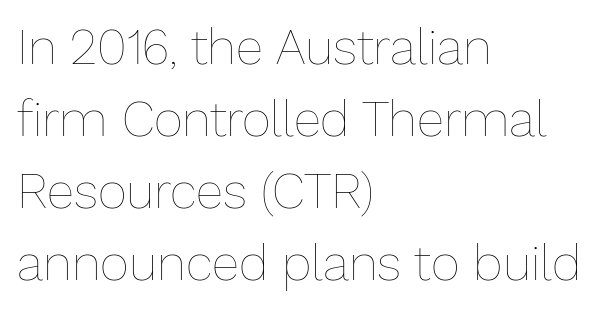
The image shows 50 px thin type, upright; set left-aligned, normal line spacing (1.44x), normal letter spacing, not underlined; low stroke contrast and a medium x-height.
